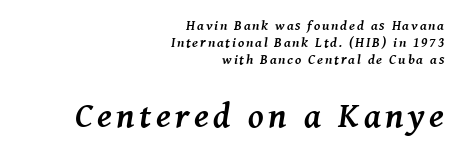
You get the small type first, then a jump to larger type. Quick note: italic. The face used here is proportionally spaced, like ordinary book or web type. Does the type have serifs? Yes, each stem ends in a small foot. The zone under the glyphs is completely vacant. This rendering uses right alignment, leaving the left contour irregular.
